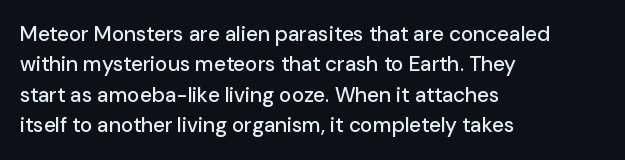
A bare baseline throughout the passage. This rendering uses left alignment, leaving the right contour irregular. Vertical strokes here are truly vertical. Glyph-to-glyph distance matches everyday printed text. If you measured baseline to baseline, you'd find a middling distance.
